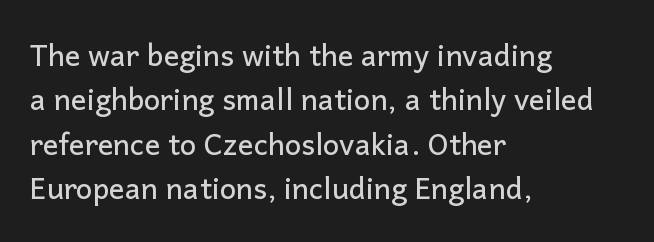
The image shows 29 px sans-serif type, upright; set left-aligned, normal line spacing (1.53x), normal letter spacing, not underlined; low stroke contrast and a medium x-height.
